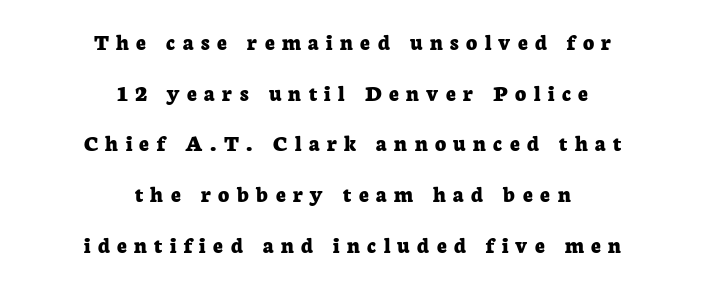
Which margin do the lines hug? Neither — every line sits in the middle. This is the regular roman posture of the typeface. Words float on clear page, feet unadorned. If you measured baseline to baseline, you'd find a long distance. The font is running at its bold setting.
